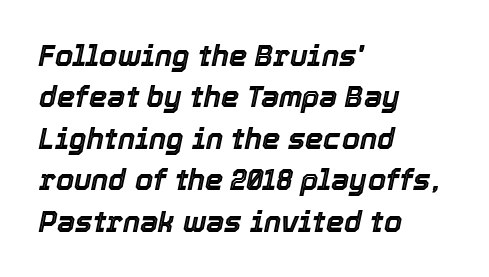
The image shows 29 px text type, italic (leaning right); set left-aligned, normal line spacing (1.43x), normal letter spacing, not underlined; a medium x-height.
